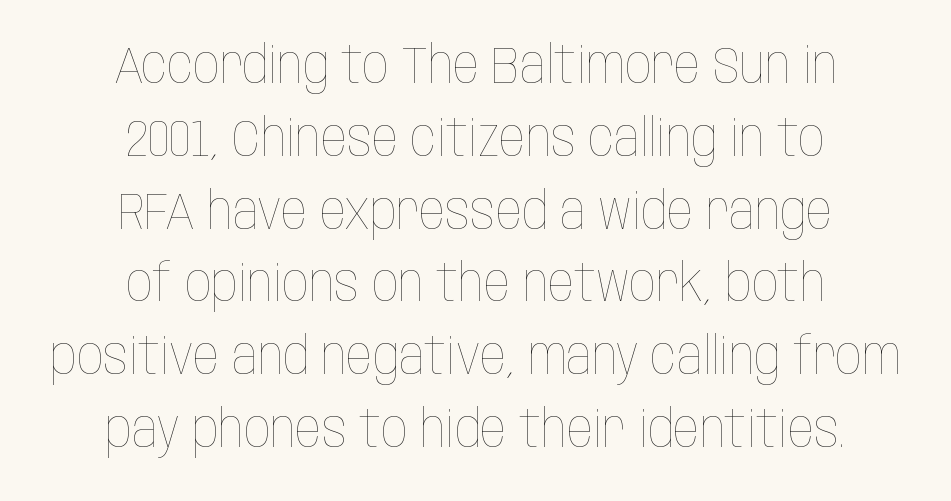
Each letter keeps its own natural width here, so spacing adapts to shape. No chunkiness to these letters — they're not bold. This is the regular roman posture of the typeface. Visually the block forms a symmetrical silhouette, jagged on both flanks. Type without underlining.
